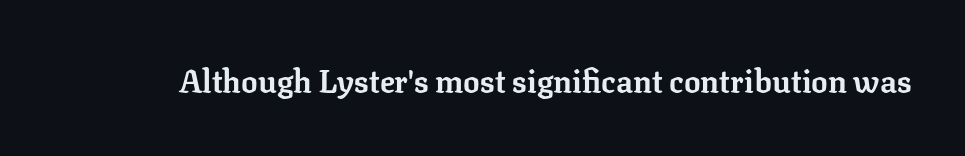
The face used here is proportionally spaced, like ordinary book or web type. Designer's note — italics off, roman on. A typesetter would call this zero additional tracking. Thick stems and heavy bowls — unmistakably bold. Stroke terminals: seriffed. Descenders are the only things crossing below the line.
